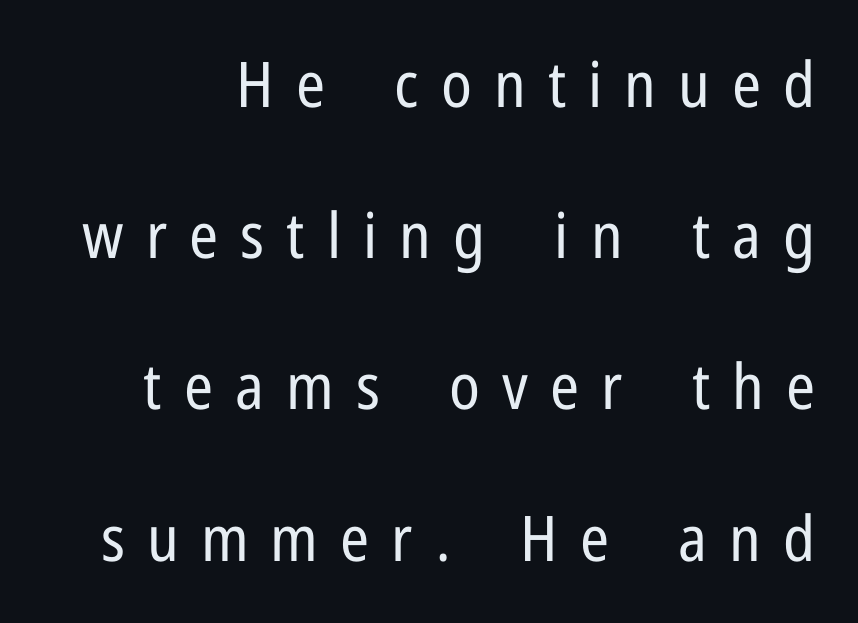
Q: Is the text bold? A: No.
Q: Is the text italic (slanted)? A: No, it is upright.
Q: Is the typeface a serif or a sans-serif typeface? A: Sans-serif.
Q: Is the text underlined? A: No.
Q: Is the spacing between letters normal or unusually wide? A: Unusually wide.
Q: Is the spacing between lines tight, normal or loose? A: Loose.
Q: Width (condensed, normal, or wide)? A: Condensed.
Q: Stroke contrast? A: Low.
Q: x-height? A: Medium.
Q: Monospaced? A: No.
